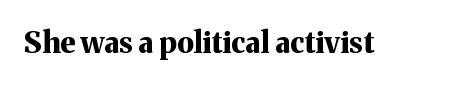
Tracking here is standard; glyphs follow each other at the usual distance. This sample has the flowing, uneven cadence of proportional lettering. Letters rest on an invisible, unmarked baseline. Characters remain perfectly vertical along every line. Serifs: yes, visible at the terminals of the letterforms.
